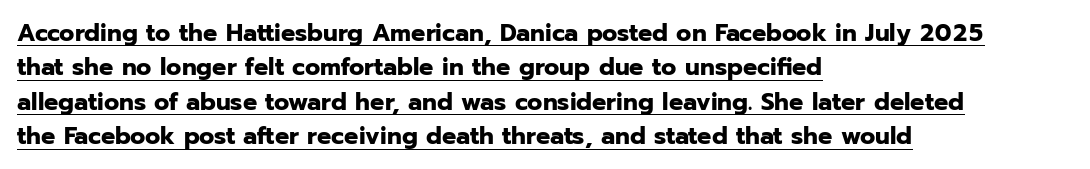
Q: Is the text bold? A: Yes.
Q: Is the text italic (slanted)? A: No, it is upright.
Q: Is the text underlined? A: Yes.
Q: How is the paragraph aligned? A: Left-aligned.
Q: Is the spacing between letters normal or unusually wide? A: Normal.
Q: Is the spacing between lines tight, normal or loose? A: Normal.
